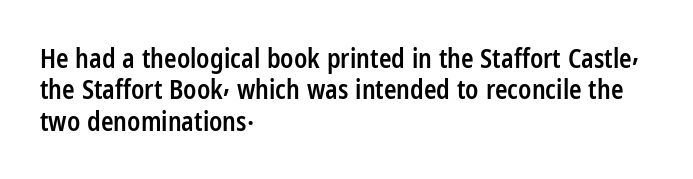
{"italic": "no", "bold": "semi", "underline": "no", "align": "left", "line_spacing_ratio": 1.21, "letter_spacing": "normal", "letter_spacing_em": 0.0, "glyph_px": 26}
